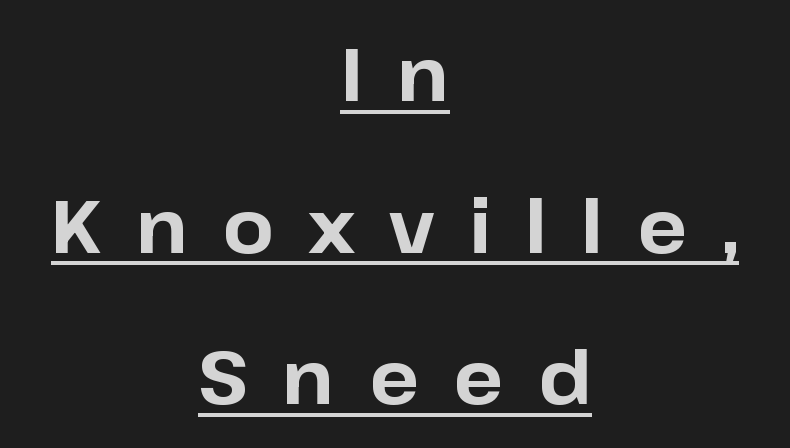
{"serif": "no", "italic": "no", "bold": "yes", "weight": "bold", "width": "normal", "stroke_contrast": "low", "x_height": "medium", "monospaced": "no", "underline": "yes", "align": "center", "line_spacing": "loose", "line_spacing_ratio": 2.05, "letter_spacing": "wide", "letter_spacing_em": 0.46, "glyph_px": 74}
